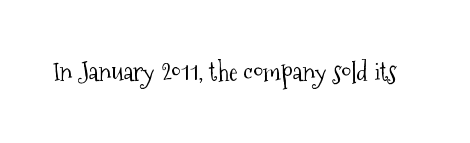
The image shows 26 px text type, upright; set normal letter spacing, not underlined.
